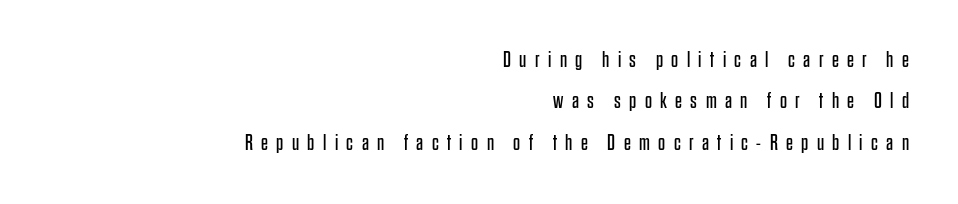
Underline: absent. Does the lettering tilt? It doesn't — this is upright. These lines have a slow, spaced-out rhythm from letter to letter. The letterforms sit at book weight or below. The passage is arranged like a letterhead date or caption credit — flush right.
